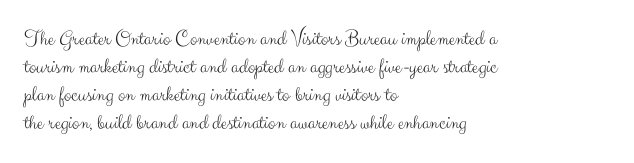
The image shows 22 px text type; set left-aligned, normal line spacing (1.28x), normal letter spacing, not underlined.
